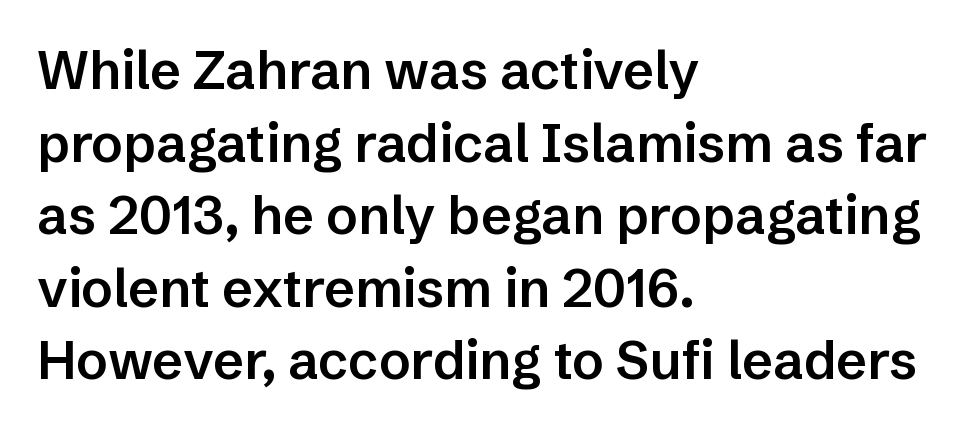
Reading down the column, the eye jumps a familiar distance to each next line. Descenders hang freely into open space. Short note: letters normally spaced. Semibold letterforms, between regular and bold. This sample is left-justified, so line endings fall wherever the words run out.
